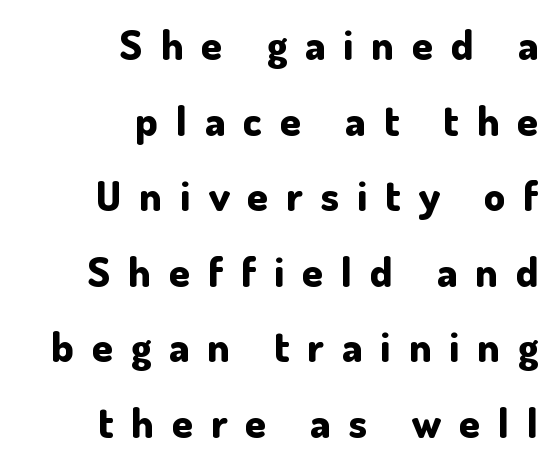
{"serif": "no", "italic": "no", "bold": "yes", "weight": "bold", "width": "normal", "stroke_contrast": "low", "x_height": "small", "monospaced": "no", "underline": "no", "align": "right", "line_spacing_ratio": 1.8, "letter_spacing": "wide", "letter_spacing_em": 0.43, "glyph_px": 42}
